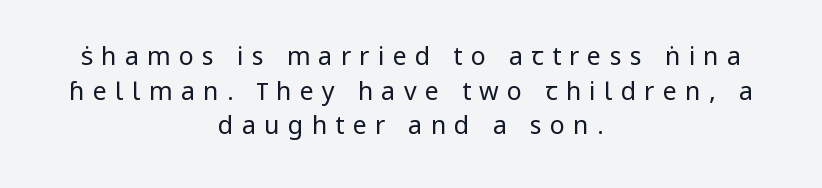
The image shows 25 px text type, upright; set centered, normal line spacing (1.39x), unusually wide letter spacing (+0.33 em), not underlined.
